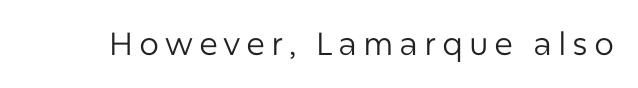
{"serif": "no", "italic": "no", "bold": "no", "weight": "regular", "width": "normal", "stroke_contrast": "low", "x_height": "medium", "monospaced": "no", "underline": "no", "glyph_px": 32}
